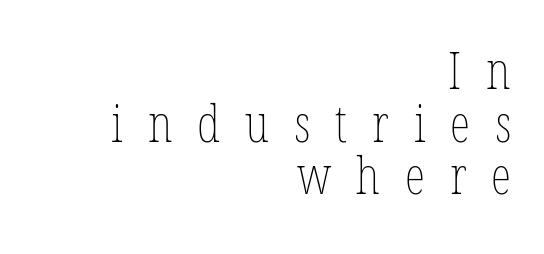
The image shows 52 px thin, condensed type; set right-aligned, tight line spacing (1.01x), unusually wide letter spacing (+0.48 em), not underlined; low stroke contrast and a medium x-height.
